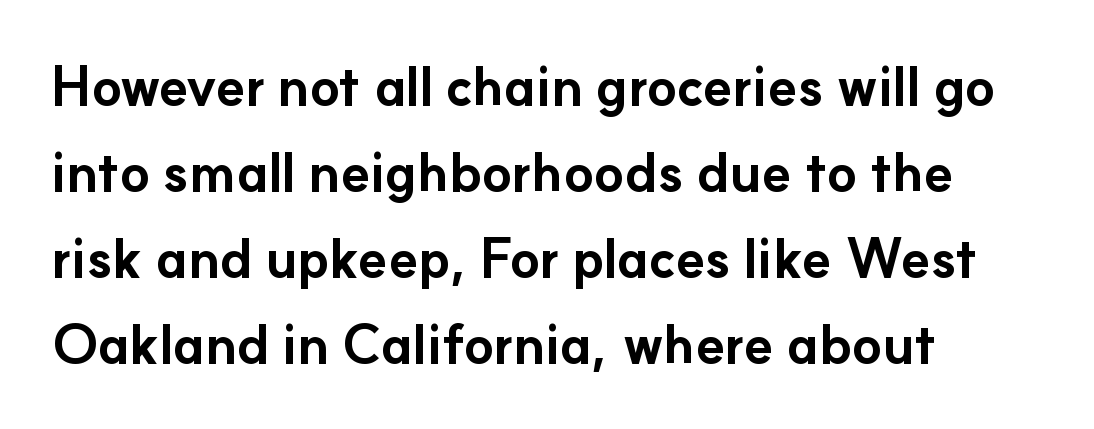
{"serif": "no", "italic": "no", "bold": "yes", "weight": "bold", "width": "normal", "stroke_contrast": "low", "x_height": "small", "monospaced": "no", "underline": "no", "align": "left", "line_spacing": "normal", "line_spacing_ratio": 1.59, "letter_spacing": "normal", "letter_spacing_em": 0.0, "glyph_px": 54}
